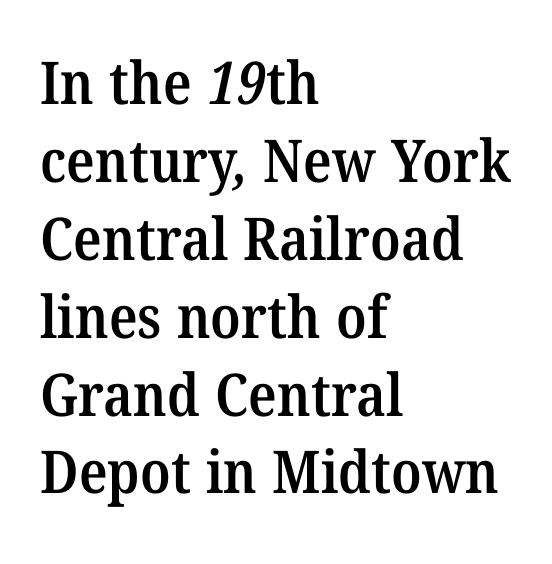
The image shows 59 px semibold serif type; set left-aligned, normal line spacing (1.32x), normal letter spacing, not underlined; medium stroke contrast and a medium x-height.
